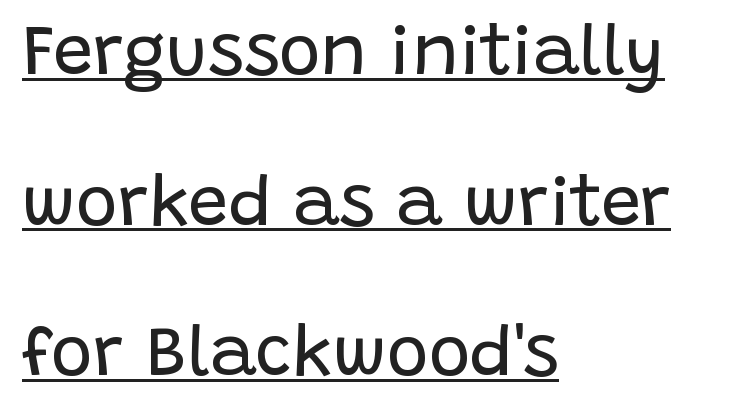
The image shows 71 px regular-weight sans-serif type, upright; set left-aligned, loose line spacing (2.12x), normal letter spacing, underlined; low stroke contrast and a large x-height.
